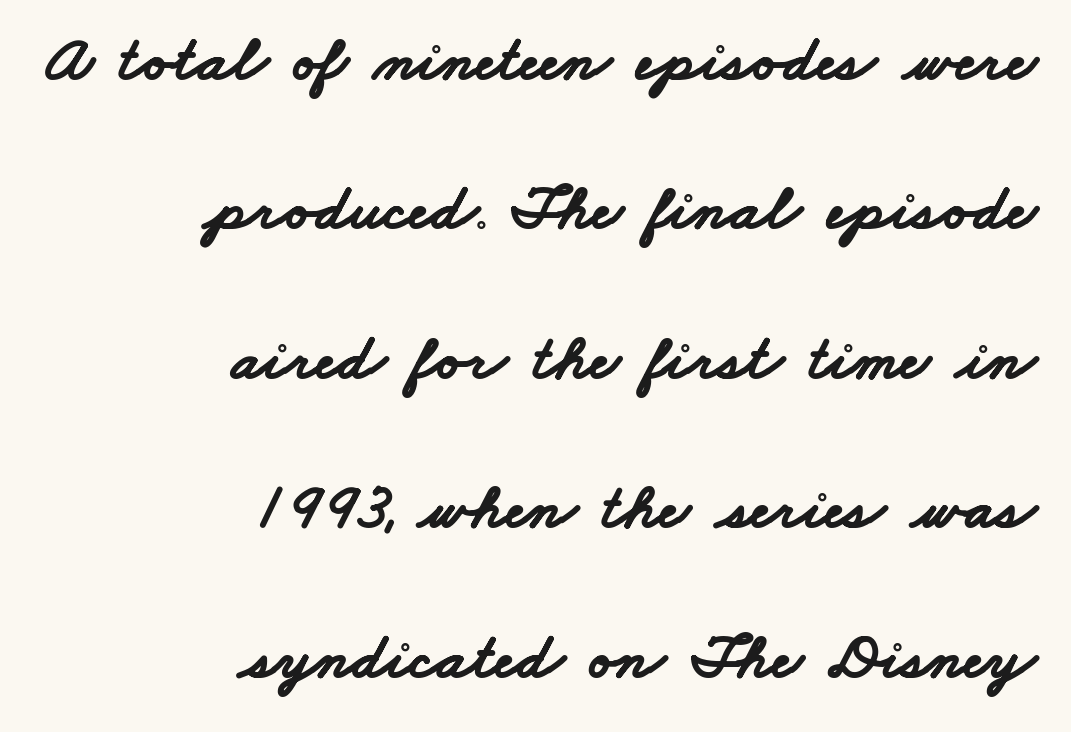
{"serif": "no", "bold": "yes", "weight": "bold", "width": "wide", "stroke_contrast": "low", "x_height": "small", "monospaced": "no", "underline": "no", "align": "right", "line_spacing": "loose", "line_spacing_ratio": 2.3, "letter_spacing": "normal", "letter_spacing_em": 0.0, "glyph_px": 65}
